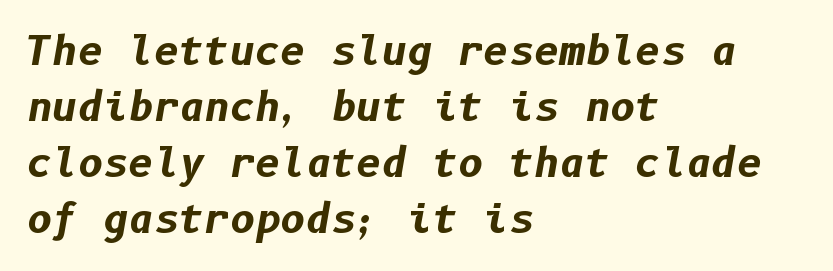
The image shows 39 px bold type, italic (leaning right); set left-aligned, normal line spacing (1.44x), normal letter spacing, not underlined; low stroke contrast and a medium x-height.
